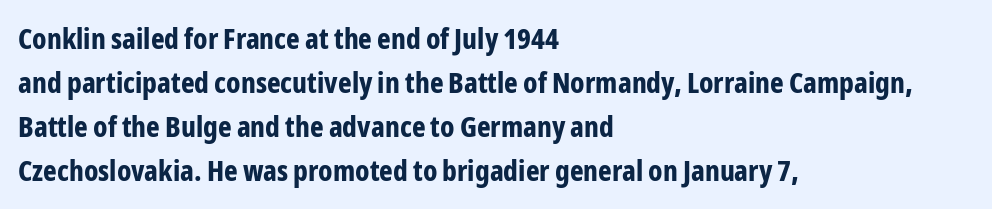
{"serif": "no", "italic": "no", "bold": "yes", "weight": "bold", "width": "condensed", "stroke_contrast": "low", "x_height": "medium", "monospaced": "no", "underline": "no", "align": "left", "line_spacing": "normal", "line_spacing_ratio": 1.52, "letter_spacing": "normal", "letter_spacing_em": 0.0, "glyph_px": 29}
